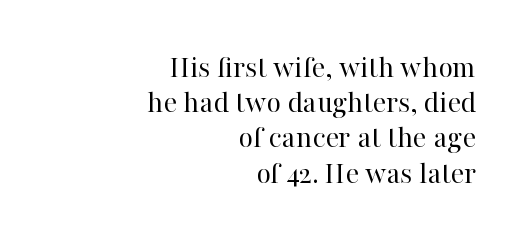
The image shows 32 px regular-weight serif type, upright; set right-aligned, tight line spacing (1.1x), normal letter spacing, not underlined; high stroke contrast and a medium x-height.
